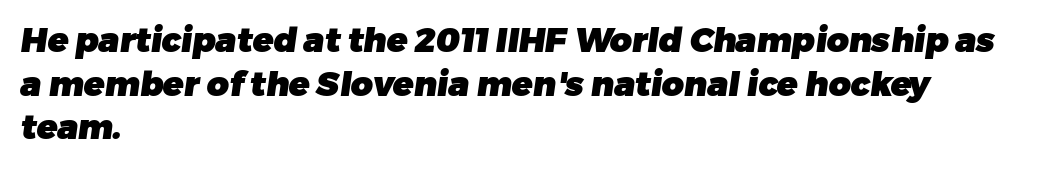
{"serif": "no", "bold": "yes", "weight": "heavy", "width": "normal", "stroke_contrast": "low", "x_height": "medium", "monospaced": "no", "underline": "no", "align": "left", "line_spacing": "normal", "line_spacing_ratio": 1.28, "letter_spacing": "normal", "letter_spacing_em": 0.0, "glyph_px": 34}
